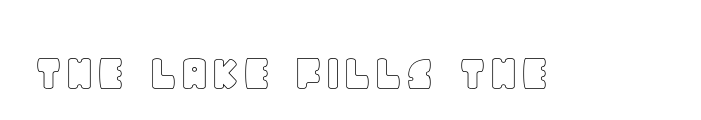
Q: Is the text italic (slanted)? A: No, it is upright.
Q: Is the text underlined? A: No.
Q: Is the spacing between letters normal or unusually wide? A: Normal.
Q: Width (condensed, normal, or wide)? A: Normal.
Q: x-height? A: Large.
Q: Monospaced? A: No.
